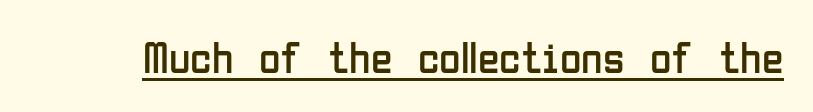
Q: Is the text bold? A: No.
Q: Is the text italic (slanted)? A: No, it is upright.
Q: Is the typeface a serif or a sans-serif typeface? A: Sans-serif.
Q: Is the text underlined? A: Yes.
Q: Is the spacing between letters normal or unusually wide? A: Normal.
Q: Width (condensed, normal, or wide)? A: Condensed.
Q: Stroke contrast? A: Low.
Q: x-height? A: Medium.
Q: Monospaced? A: No.
